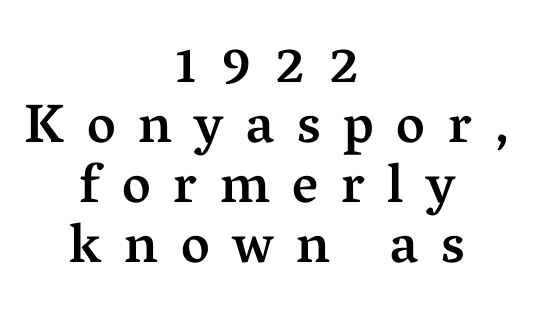
Semibold letterforms, between regular and bold. One-word summary of the alignment: center. Glyph-to-glyph distance is far greater than everyday printed text. Anything drawn beneath the words? Only blank space.
